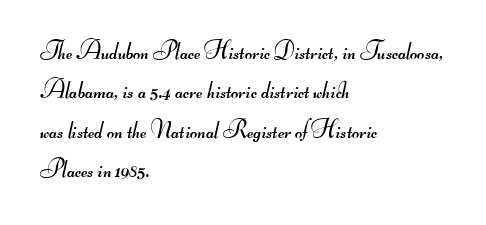
Q: Is the text bold? A: No.
Q: Is the text underlined? A: No.
Q: How is the paragraph aligned? A: Left-aligned.
Q: Is the spacing between letters normal or unusually wide? A: Normal.
Q: Is the spacing between lines tight, normal or loose? A: Normal.
